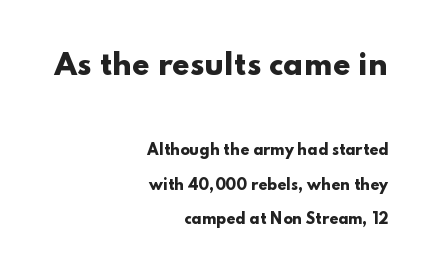
{"serif": "no", "italic": "no", "bold": "yes", "weight": "heavy", "width": "wide", "stroke_contrast": "low", "x_height": "small", "monospaced": "no", "underline": "no", "align": "right", "line_spacing": "loose", "line_spacing_ratio": 2.48, "letter_spacing": "normal", "letter_spacing_em": 0.0, "larger_block": "first", "size_ratio": 2.0, "glyph_px": 28}
